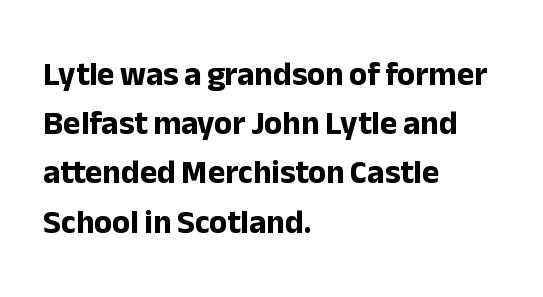
{"serif": "no", "italic": "no", "bold": "yes", "weight": "bold", "width": "normal", "stroke_contrast": "low", "x_height": "medium", "monospaced": "no", "underline": "no", "align": "left", "line_spacing": "normal", "line_spacing_ratio": 1.49, "letter_spacing": "normal", "letter_spacing_em": 0.0, "glyph_px": 33}
